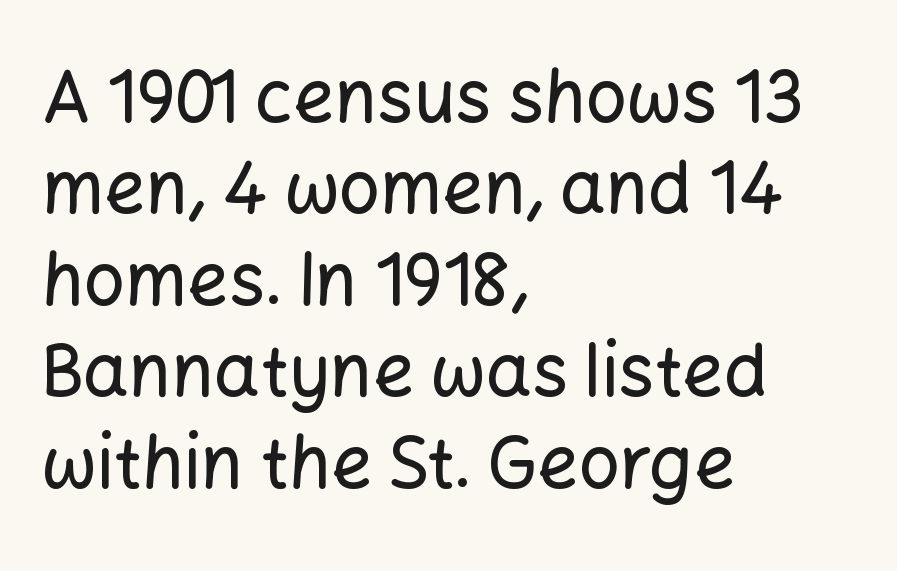
The image shows 72 px sans-serif type, upright; set left-aligned, normal line spacing (1.27x), normal letter spacing, not underlined; low stroke contrast and a medium x-height.
